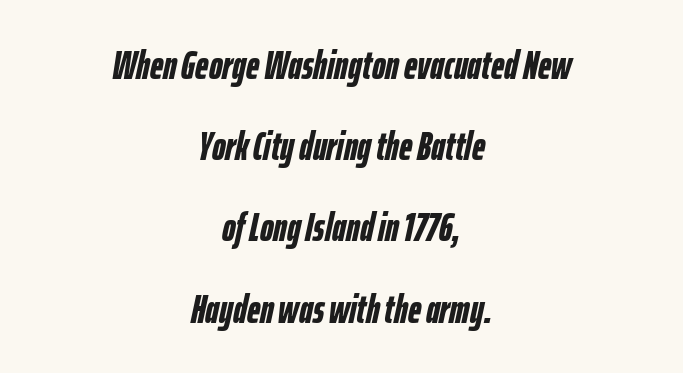
The image shows 41 px semibold, condensed type, italic (leaning right); set centered, loose line spacing (1.98x), normal letter spacing, not underlined; low stroke contrast and a medium x-height.
